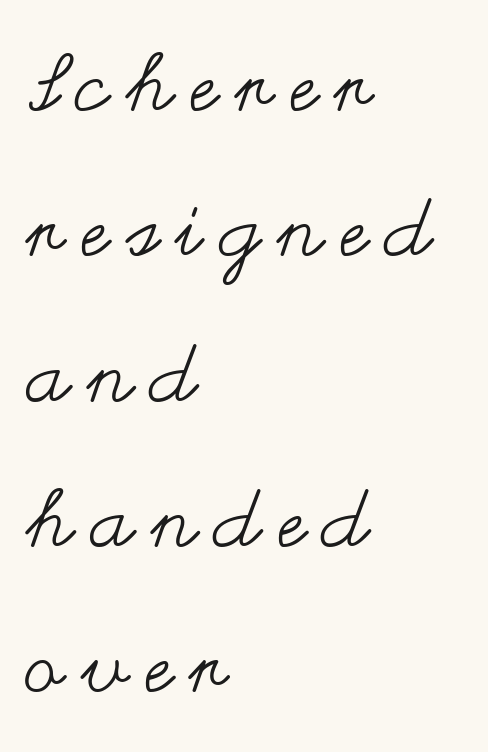
Q: Is the text bold? A: No.
Q: Is the text italic (slanted)? A: Yes.
Q: Is the text underlined? A: No.
Q: How is the paragraph aligned? A: Left-aligned.
Q: Is the spacing between letters normal or unusually wide? A: Unusually wide.
Q: Width (condensed, normal, or wide)? A: Wide.
Q: Stroke contrast? A: Medium.
Q: x-height? A: Small.
Q: Monospaced? A: No.
